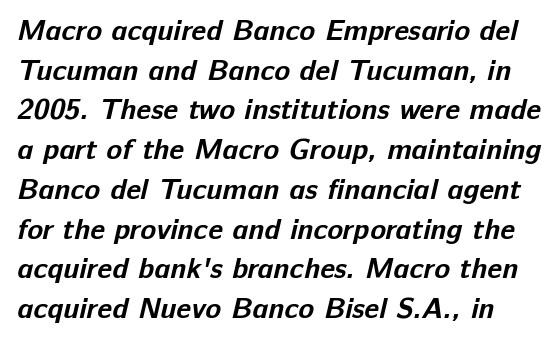
Caption: standard tracking, unaltered. Nobody drew a line under any word here. Is this a fixed-width face? No — the glyphs have proportional, varying widths. The rendering uses a moderate line-height, typical for paragraphs. The strokes are fattened all the way to bold. Stroke terminals: plain, sans-serif.
